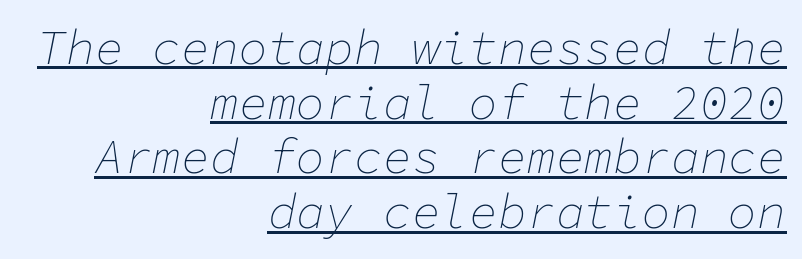
{"italic": "yes", "lean": "right", "slant_degrees": 11, "bold": "no", "weight": "thin", "width": "normal", "stroke_contrast": "low", "x_height": "medium", "monospaced": "yes", "underline": "yes", "align": "right", "line_spacing": "tight", "line_spacing_ratio": 1.14, "letter_spacing": "normal", "letter_spacing_em": 0.0, "glyph_px": 48}
